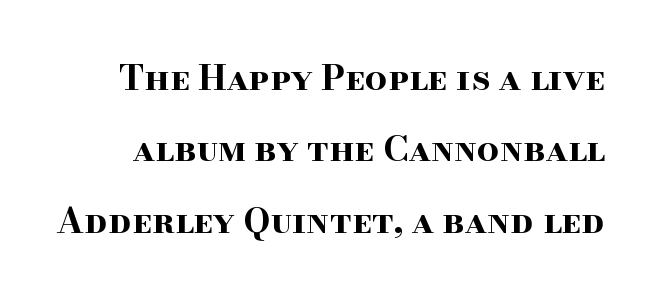
The image shows 35 px bold, wide serif type, upright; set loose line spacing (2.04x), normal letter spacing, not underlined; high stroke contrast and a small x-height.
